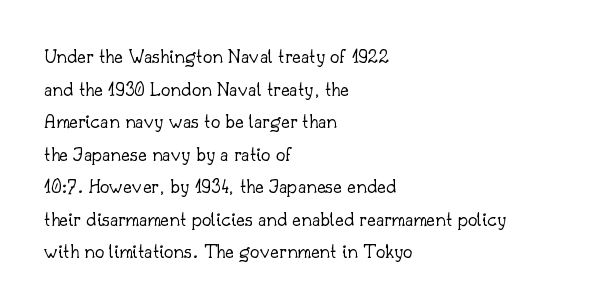
{"italic": "no", "bold": "no", "underline": "no", "align": "left", "line_spacing": "normal", "line_spacing_ratio": 1.55, "letter_spacing": "normal", "letter_spacing_em": 0.0, "glyph_px": 21}
